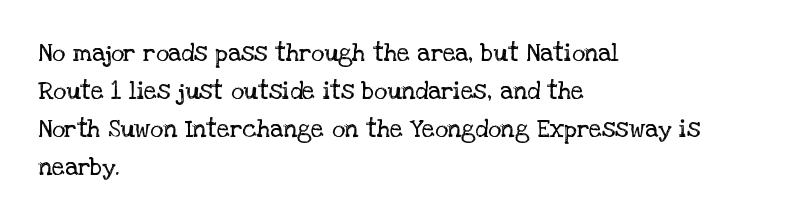
The font's upright variant was chosen for this text. The specimen omits any rule beneath the text block's lines. All the whitespace from short lines collects on the right. Tracking here is standard; glyphs follow each other at the usual distance.
